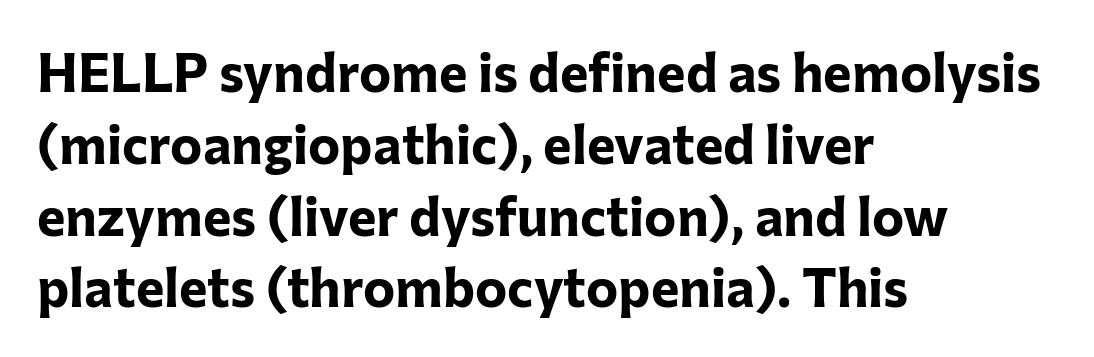
Q: Is the text bold? A: Yes.
Q: Is the text italic (slanted)? A: No, it is upright.
Q: Is the typeface a serif or a sans-serif typeface? A: Sans-serif.
Q: Is the text underlined? A: No.
Q: How is the paragraph aligned? A: Left-aligned.
Q: Is the spacing between letters normal or unusually wide? A: Normal.
Q: Is the spacing between lines tight, normal or loose? A: Normal.
Q: Width (condensed, normal, or wide)? A: Normal.
Q: Stroke contrast? A: Low.
Q: x-height? A: Medium.
Q: Monospaced? A: No.
